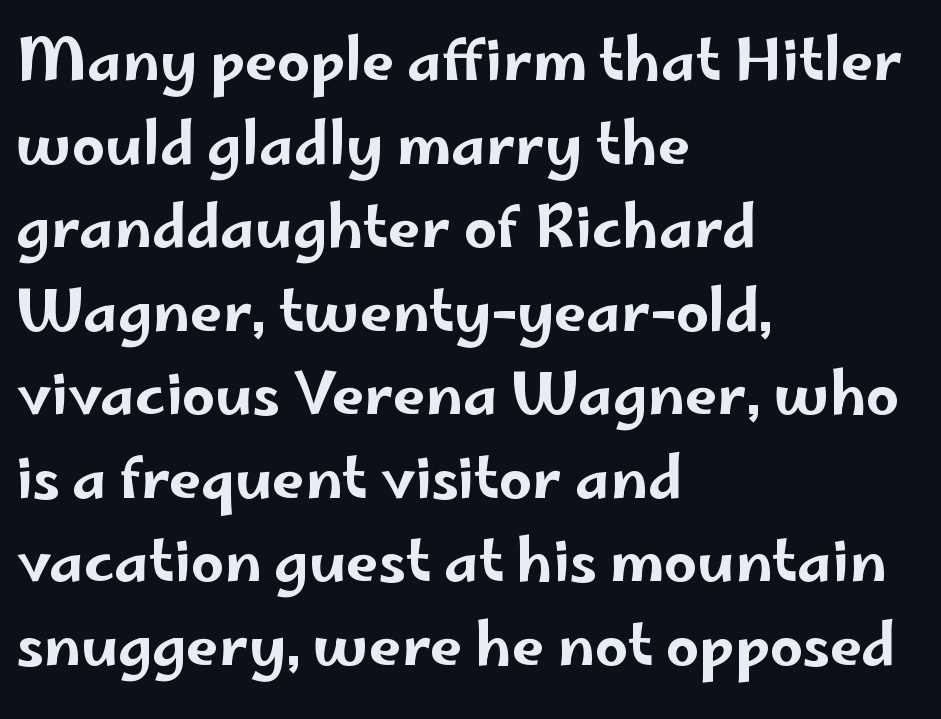
The image shows 58 px wide sans-serif type, upright; set left-aligned, normal line spacing (1.44x), normal letter spacing, not underlined; low stroke contrast and a small x-height.
